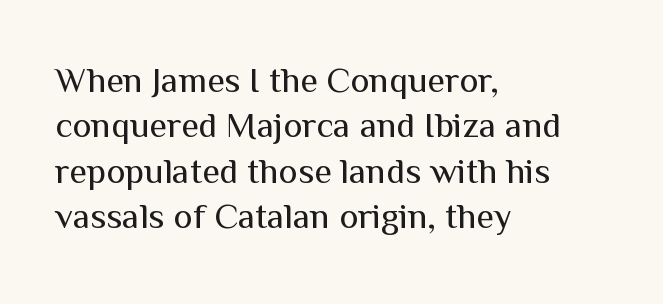
Q: Is the text bold? A: No.
Q: Is the text italic (slanted)? A: No, it is upright.
Q: Is the typeface a serif or a sans-serif typeface? A: Sans-serif.
Q: Is the text underlined? A: No.
Q: How is the paragraph aligned? A: Left-aligned.
Q: Is the spacing between letters normal or unusually wide? A: Normal.
Q: Is the spacing between lines tight, normal or loose? A: Normal.
Q: Width (condensed, normal, or wide)? A: Normal.
Q: Stroke contrast? A: Medium.
Q: x-height? A: Medium.
Q: Monospaced? A: No.
